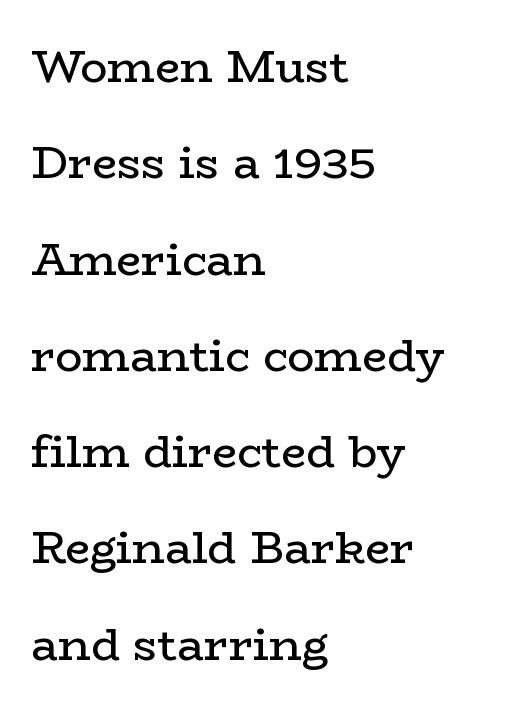
Decoration check: the copy has no underline. Is the letter spacing exaggerated? No — it looks like the ordinary default. The font sits on the lighter half of the weight spectrum, regular included. Italic: no, the glyphs are upright roman. The type family on display is of the serif kind. Looks like regular typesetting: each glyph gets only the width it needs.
